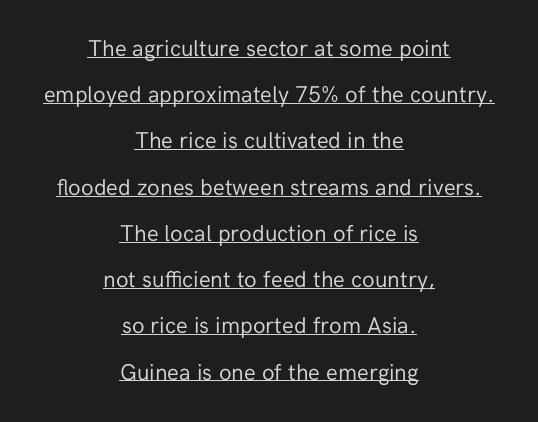
{"italic": "no", "bold": "no", "underline": "yes", "align": "center", "line_spacing": "loose", "line_spacing_ratio": 2.01, "letter_spacing": "normal", "letter_spacing_em": 0.0, "glyph_px": 23}
